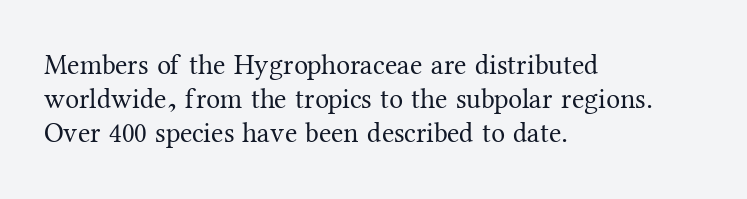
In terms of letterspacing, this is plain default setting. It's the straight-up-and-down kind of type. The passage shown is typeset with a serif family. Check under the words: just untouched page. Layout note: lines flush left. Each letter keeps its own natural width here, so spacing adapts to shape.
